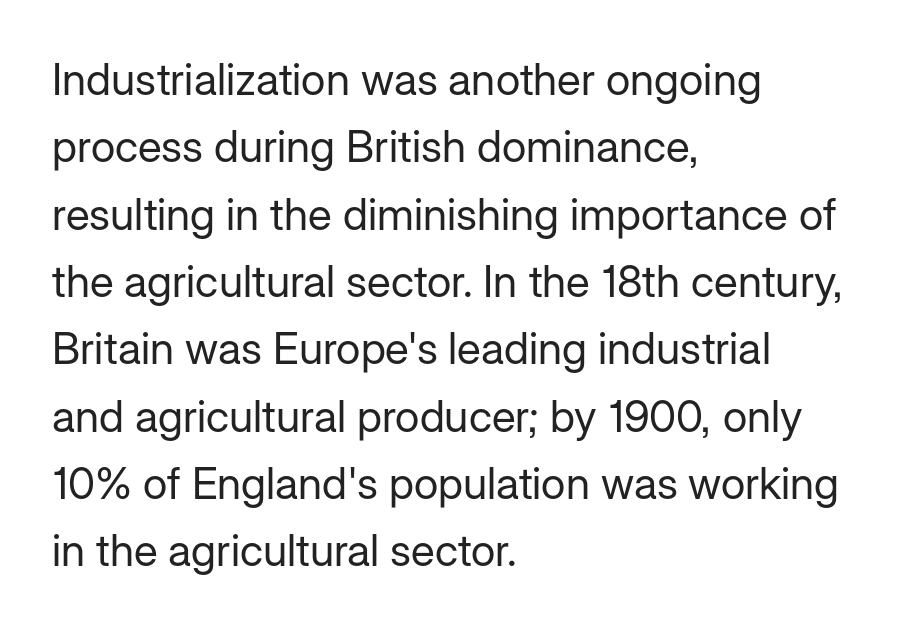
The image shows 44 px regular-weight sans-serif type, upright; set left-aligned, normal line spacing (1.53x), normal letter spacing, not underlined; low stroke contrast and a medium x-height.
